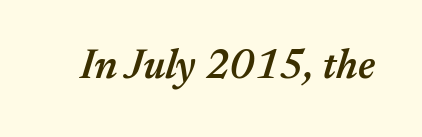
Firm but not heavy-handed strokes: this text is semibold. These lines keep a tight, regular rhythm from letter to letter. An italicized treatment has been applied to the whole sample. The gap between lines stays unmarked. Do the characters align in a grid? No, the font is proportional.
